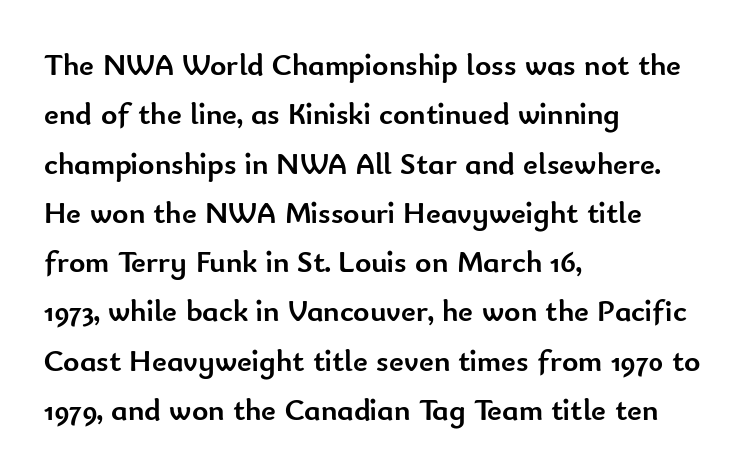
Each new line begins a customary step beneath the previous one. Ordinary non-slanted type is in use. The setting favours the left margin, as ordinary paragraphs usually do. The glyphs are unaccompanied by any horizontal stroke below them. The passage shown is typed in a proportional face where columns would drift.
